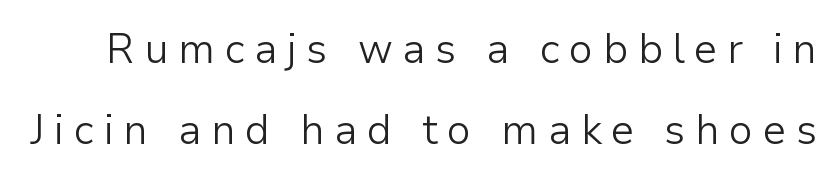
Q: Is the text bold? A: No.
Q: Is the text italic (slanted)? A: No, it is upright.
Q: Is the typeface a serif or a sans-serif typeface? A: Sans-serif.
Q: Is the text underlined? A: No.
Q: Is the spacing between letters normal or unusually wide? A: Unusually wide.
Q: Is the spacing between lines tight, normal or loose? A: Loose.
Q: Width (condensed, normal, or wide)? A: Normal.
Q: Stroke contrast? A: Low.
Q: x-height? A: Medium.
Q: Monospaced? A: No.
